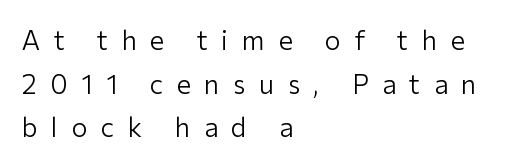
The image shows 27 px text type, upright; set left-aligned, normal line spacing (1.62x), unusually wide letter spacing (+0.5 em), not underlined.
